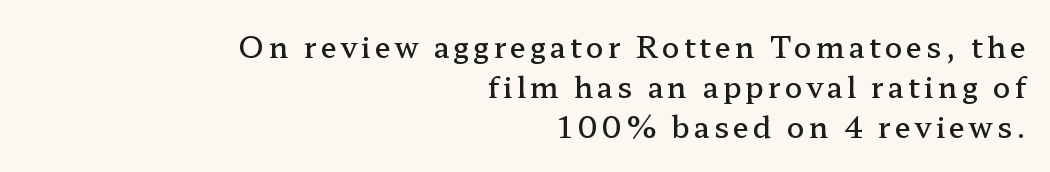
{"serif": "yes", "italic": "no", "bold": "semi", "weight": "semibold", "width": "wide", "stroke_contrast": "low", "x_height": "medium", "monospaced": "no", "underline": "no", "align": "right", "line_spacing": "normal", "line_spacing_ratio": 1.38, "glyph_px": 29}
